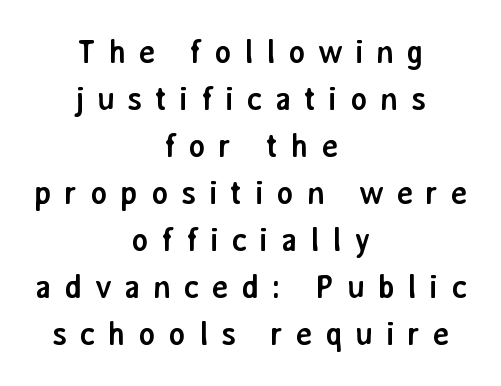
The image shows 32 px semibold sans-serif type, upright; set centered, normal line spacing (1.47x), unusually wide letter spacing (+0.39 em), not underlined; low stroke contrast and a medium x-height.
